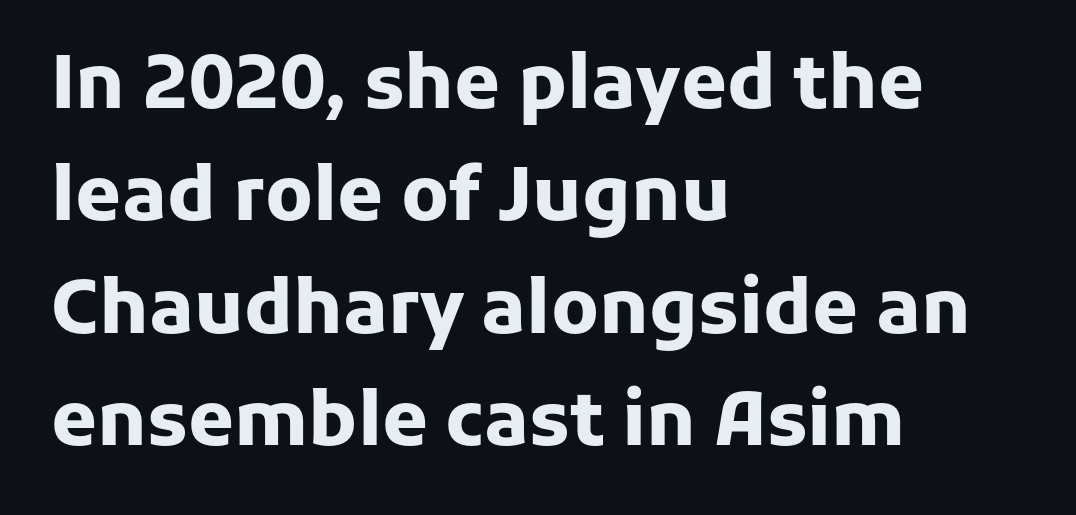
Q: Is the text bold? A: Yes.
Q: Is the text italic (slanted)? A: No, it is upright.
Q: Is the typeface a serif or a sans-serif typeface? A: Sans-serif.
Q: Is the text underlined? A: No.
Q: How is the paragraph aligned? A: Left-aligned.
Q: Is the spacing between letters normal or unusually wide? A: Normal.
Q: Is the spacing between lines tight, normal or loose? A: Normal.
Q: Width (condensed, normal, or wide)? A: Normal.
Q: Stroke contrast? A: Low.
Q: x-height? A: Medium.
Q: Monospaced? A: No.
